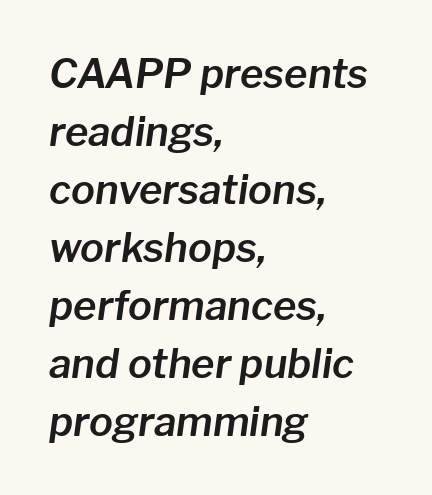
Does the leading feel generous? No, just average. Letters rest on an invisible, unmarked baseline. These lines were composed using italics. Does the copy run flush right? No — it runs flush left. Is the letter spacing exaggerated? No — it looks like the ordinary default.
